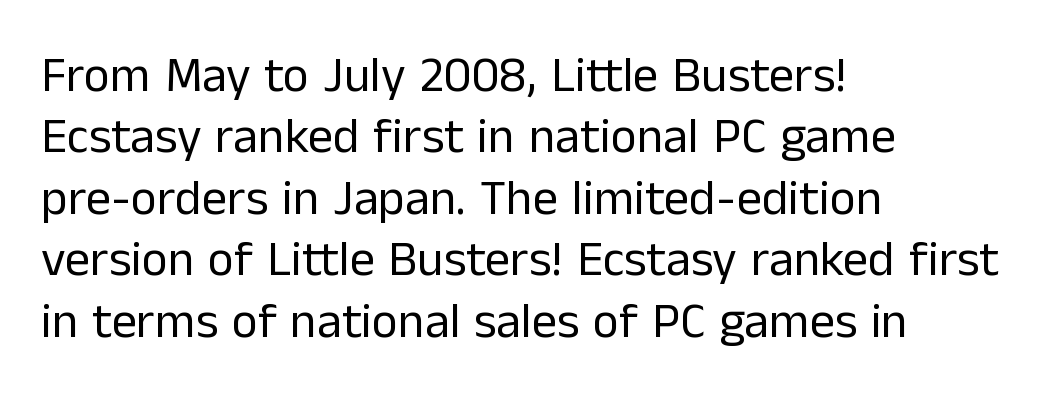
{"serif": "no", "italic": "no", "bold": "no", "weight": "regular", "width": "normal", "stroke_contrast": "low", "x_height": "medium", "monospaced": "no", "underline": "no", "align": "left", "line_spacing_ratio": 1.23, "letter_spacing": "normal", "letter_spacing_em": 0.0, "glyph_px": 50}
